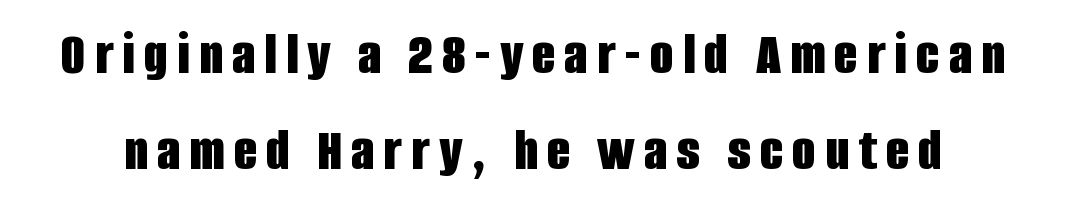
In terms of weight, the rendering is a true, heavy bold. These lines are rendered in a variable-pitch font. Italic: no, the glyphs are upright roman. One glance says typical: line gaps are just what's usual. Serif or sans? Sans — the stroke terminals are bare. Any mark beneath the type? The region is blank.
